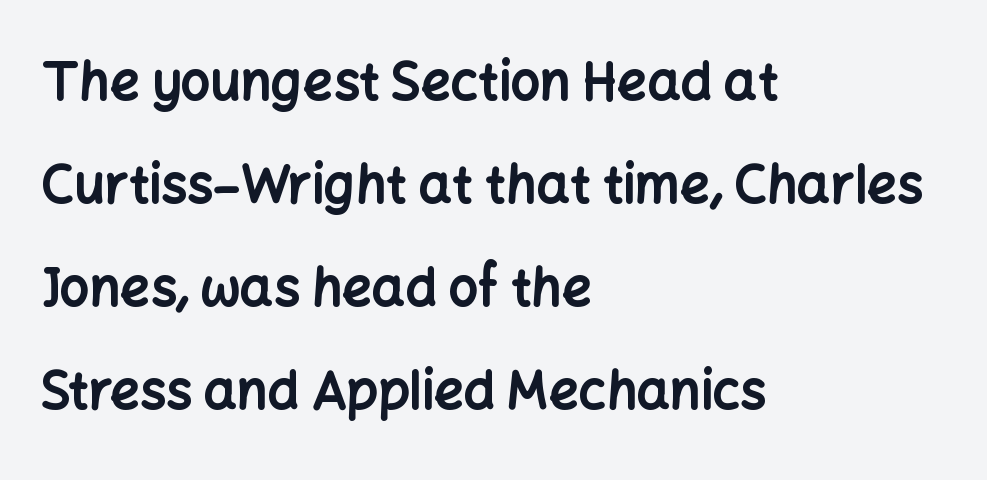
Q: Is the text bold? A: Yes.
Q: Is the text italic (slanted)? A: No, it is upright.
Q: Is the typeface a serif or a sans-serif typeface? A: Sans-serif.
Q: Is the text underlined? A: No.
Q: How is the paragraph aligned? A: Left-aligned.
Q: Is the spacing between letters normal or unusually wide? A: Normal.
Q: Is the spacing between lines tight, normal or loose? A: Loose.
Q: Width (condensed, normal, or wide)? A: Normal.
Q: Stroke contrast? A: Low.
Q: x-height? A: Medium.
Q: Monospaced? A: No.
